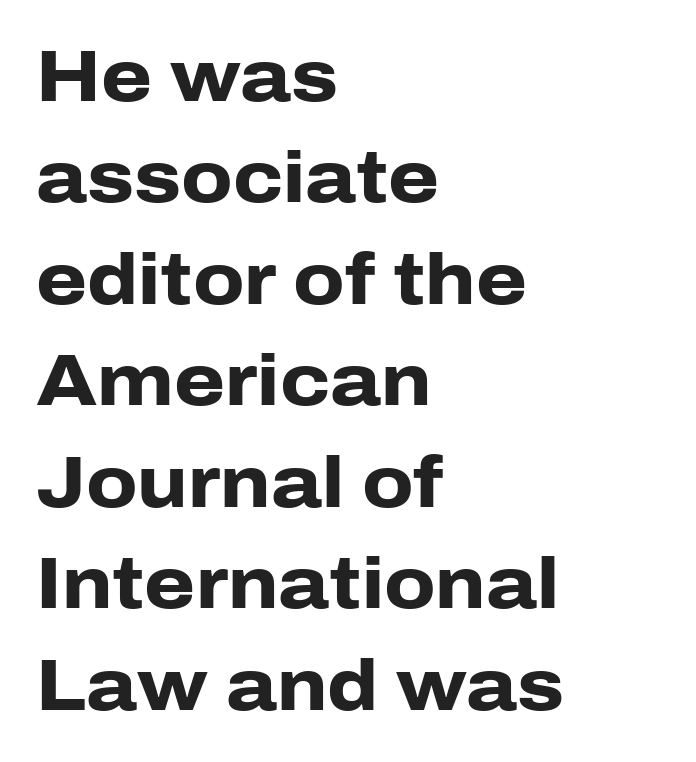
The image shows 73 px heavy sans-serif type, upright; set left-aligned, normal line spacing (1.39x), normal letter spacing, not underlined; low stroke contrast and a medium x-height.
